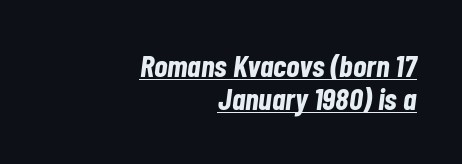
The image shows 31 px bold, condensed type, italic (leaning right); set right-aligned, tight line spacing (1.07x), normal letter spacing, underlined; low stroke contrast and a medium x-height.
